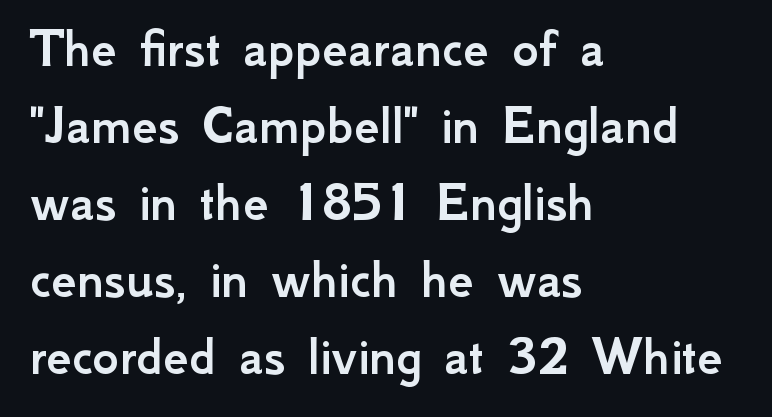
The image shows 57 px sans-serif type, upright; set left-aligned, normal line spacing (1.35x), normal letter spacing, not underlined; low stroke contrast and a small x-height.
